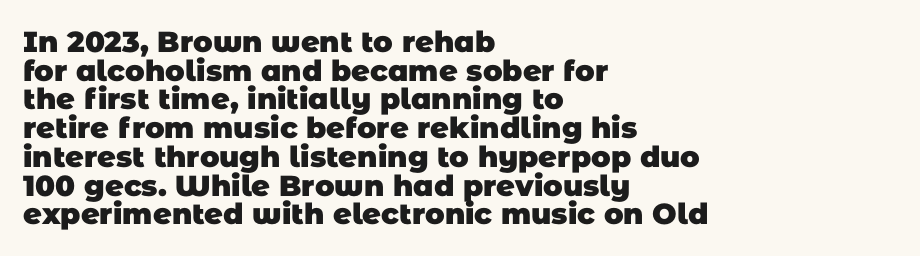
{"serif": "no", "bold": "yes", "weight": "heavy", "width": "normal", "stroke_contrast": "low", "x_height": "large", "monospaced": "no", "underline": "no", "align": "left", "line_spacing": "tight", "line_spacing_ratio": 0.99, "letter_spacing": "normal", "letter_spacing_em": 0.0, "glyph_px": 29}
